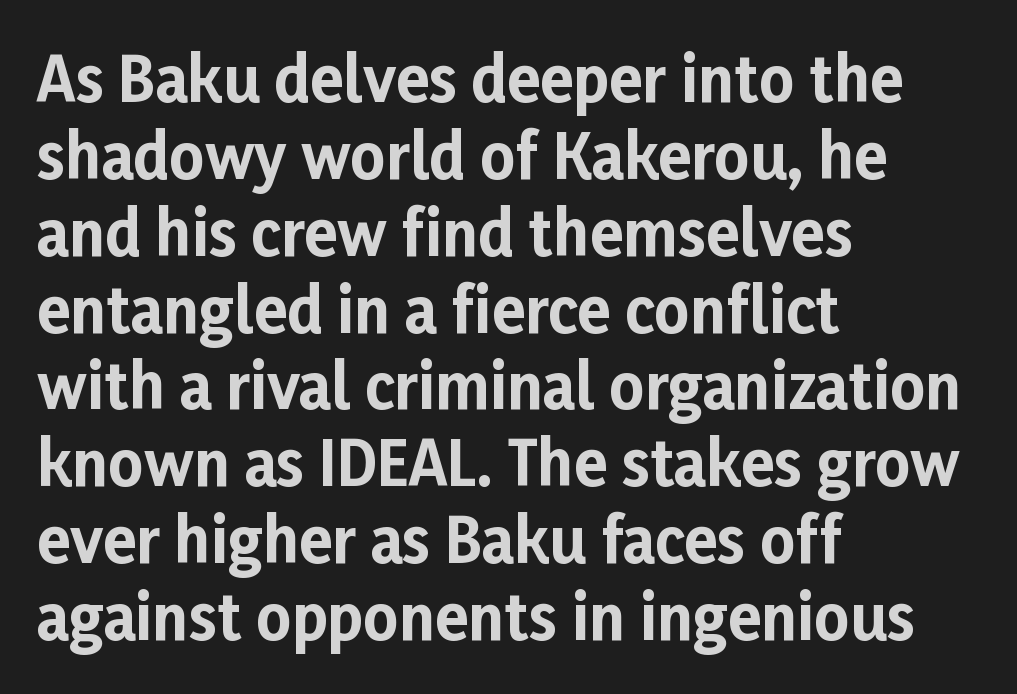
Q: Is the text bold? A: Yes.
Q: Is the text italic (slanted)? A: No, it is upright.
Q: Is the typeface a serif or a sans-serif typeface? A: Sans-serif.
Q: Is the text underlined? A: No.
Q: How is the paragraph aligned? A: Left-aligned.
Q: Is the spacing between letters normal or unusually wide? A: Normal.
Q: Is the spacing between lines tight, normal or loose? A: Normal.
Q: Width (condensed, normal, or wide)? A: Normal.
Q: Stroke contrast? A: Low.
Q: x-height? A: Medium.
Q: Monospaced? A: No.
